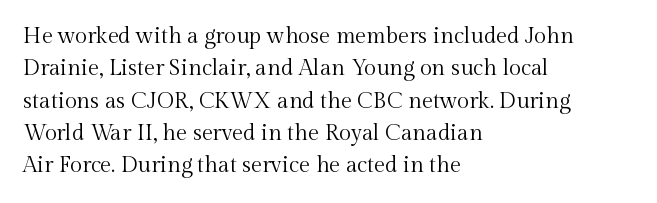
Q: Is the text bold? A: No.
Q: Is the text italic (slanted)? A: No, it is upright.
Q: Is the text underlined? A: No.
Q: How is the paragraph aligned? A: Left-aligned.
Q: Is the spacing between letters normal or unusually wide? A: Normal.
Q: Is the spacing between lines tight, normal or loose? A: Normal.
